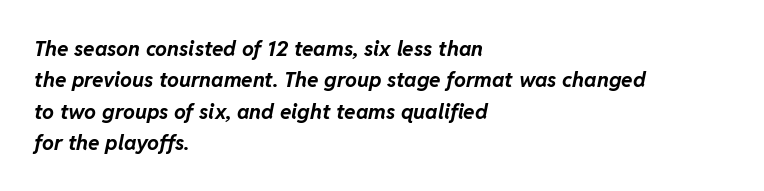
Q: Is the text bold? A: Yes.
Q: Is the text italic (slanted)? A: Yes, it leans right by about 11 degrees.
Q: Is the text underlined? A: No.
Q: How is the paragraph aligned? A: Left-aligned.
Q: Is the spacing between letters normal or unusually wide? A: Normal.
Q: Is the spacing between lines tight, normal or loose? A: Normal.
